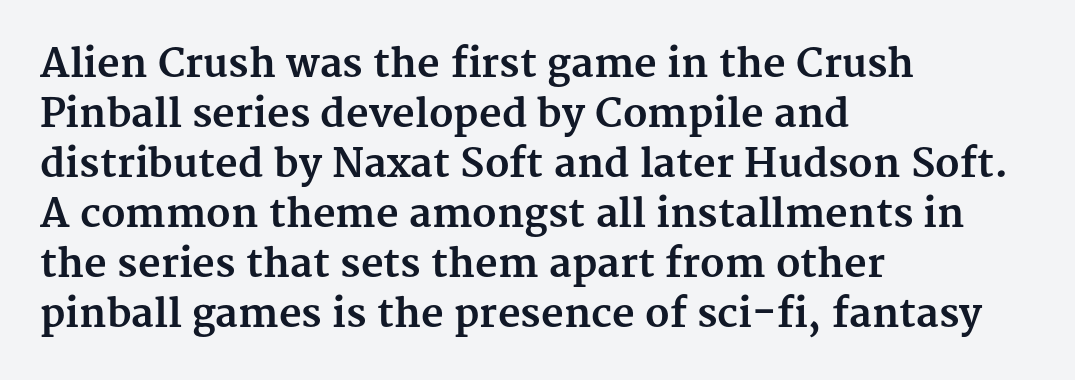
The image shows 39 px bold serif type, upright; set left-aligned, normal line spacing (1.28x), normal letter spacing, not underlined; medium stroke contrast and a medium x-height.
